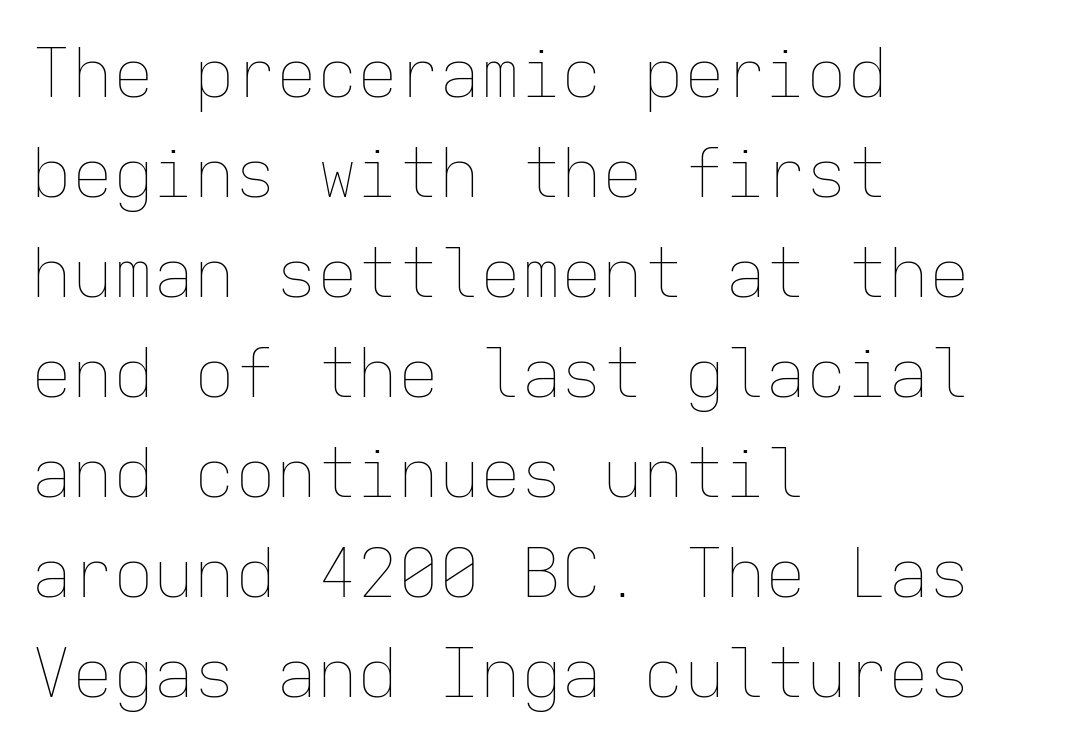
The image shows 68 px thin type, upright, monospaced; set left-aligned, normal line spacing (1.47x), normal letter spacing, not underlined; low stroke contrast and a medium x-height.
